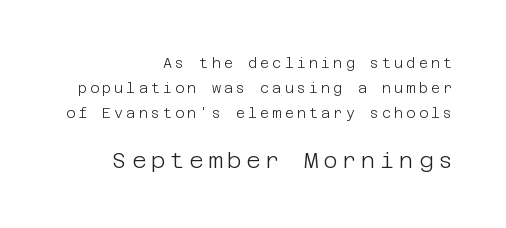
The image shows 22 px text type, upright; set right-aligned, line spacing 1.79x, unusually wide letter spacing (+0.22 em), not underlined; the second (bottom) block is 1.57x larger.
